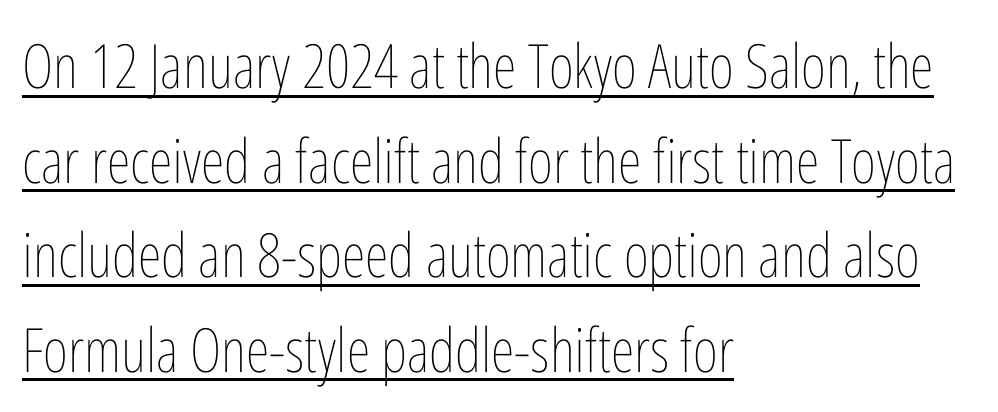
The image shows 61 px thin, condensed type, upright; set left-aligned, normal line spacing (1.55x), normal letter spacing, underlined; low stroke contrast and a medium x-height.
